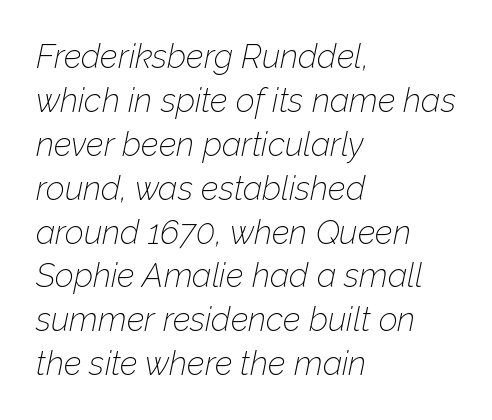
The image shows 33 px thin type, italic (leaning right); set left-aligned, normal line spacing (1.33x), normal letter spacing, not underlined; low stroke contrast and a medium x-height.
